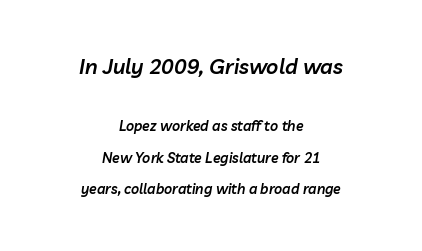
Q: Is the text bold? A: Semi-bold.
Q: Is the text italic (slanted)? A: Yes, it leans right by about 10 degrees.
Q: Is the text underlined? A: No.
Q: How is the paragraph aligned? A: Centered.
Q: Is the spacing between letters normal or unusually wide? A: Normal.
Q: Is the spacing between lines tight, normal or loose? A: Loose.
Q: Which block of text is set in a larger size, the first (top) or the second (bottom)? A: The first (top) one.
